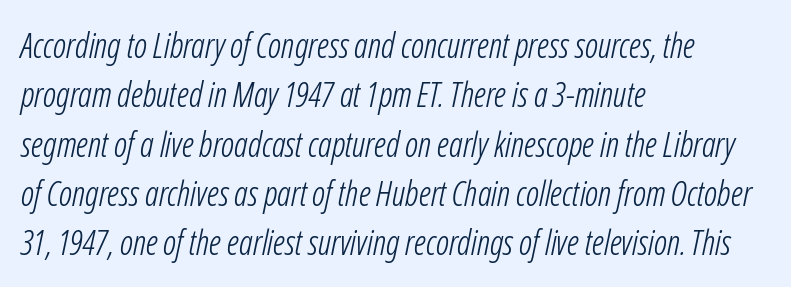
Q: Is the text bold? A: No.
Q: Is the text italic (slanted)? A: Yes, it leans right by about 12 degrees.
Q: Is the text underlined? A: No.
Q: How is the paragraph aligned? A: Left-aligned.
Q: Is the spacing between letters normal or unusually wide? A: Normal.
Q: Is the spacing between lines tight, normal or loose? A: Normal.
Q: Width (condensed, normal, or wide)? A: Condensed.
Q: Stroke contrast? A: Low.
Q: x-height? A: Medium.
Q: Monospaced? A: No.
